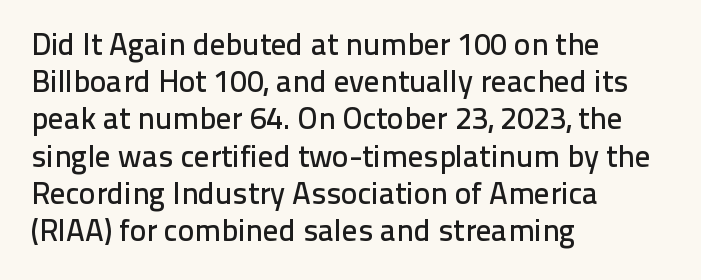
The characters display no serif detailing; their extremities are plain. In CSS terms this would be text-align: left. Ordinary non-slanted type is in use. A bare baseline throughout the passage. Words appear dense and cohesive because spacing is normal. Spacing verdict: proportional, widths tailored to each character.
